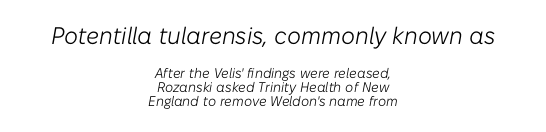
The text carries the slant typical of an italic or oblique font. Horizontal alignment here is central, giving a formal, balanced look. The emphasis by scale lands on block number one, above. Very little white space separates one row of letters from the next. Here the glyphs are tracked normally, forming tight word shapes. On a weight scale, this lands at 450 or below.
